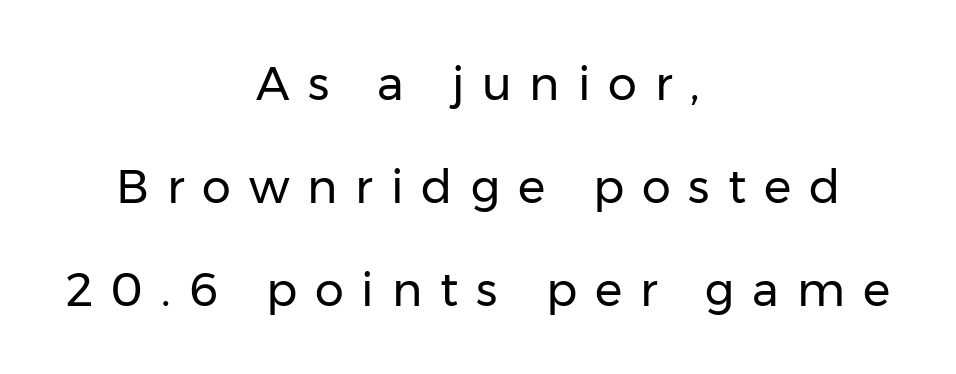
Q: Is the text bold? A: No.
Q: Is the text italic (slanted)? A: No, it is upright.
Q: Is the typeface a serif or a sans-serif typeface? A: Sans-serif.
Q: Is the text underlined? A: No.
Q: How is the paragraph aligned? A: Centered.
Q: Is the spacing between letters normal or unusually wide? A: Unusually wide.
Q: Is the spacing between lines tight, normal or loose? A: Loose.
Q: Width (condensed, normal, or wide)? A: Normal.
Q: Stroke contrast? A: Low.
Q: x-height? A: Medium.
Q: Monospaced? A: No.
